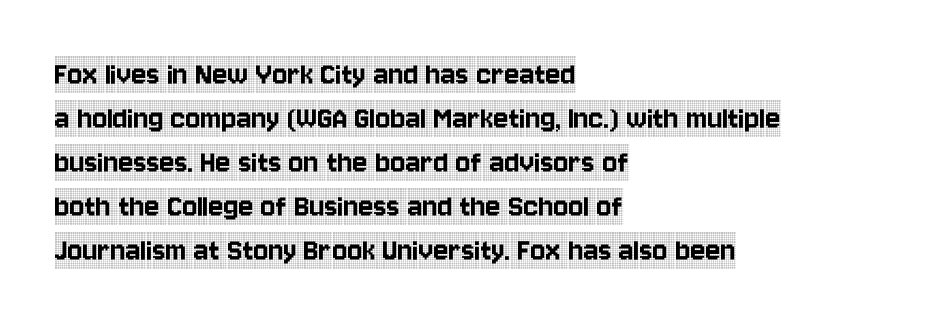
The image shows 35 px condensed serif type, upright; set left-aligned, normal line spacing (1.26x), normal letter spacing, not underlined; a large x-height.
